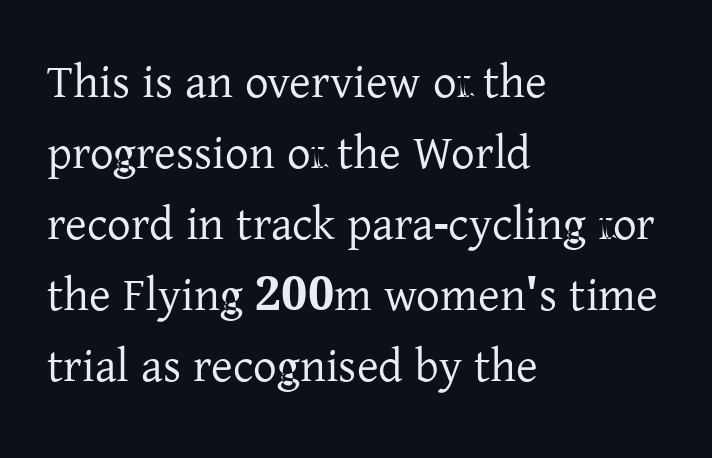
Upright lettering throughout. Think of a printed novel: that variable character pitch is what you see here. Horizontal bands of white between lines are of average thickness. Descender tails drop into unmarked territory. This sample uses a serif face.
